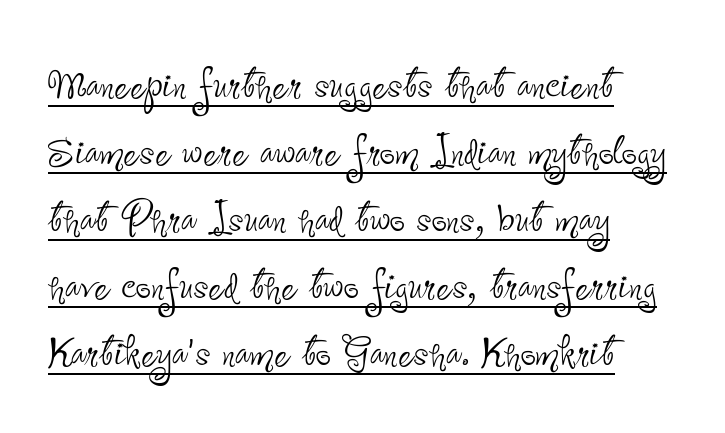
{"serif": "no", "bold": "no", "weight": "thin", "width": "condensed", "stroke_contrast": "low", "x_height": "small", "monospaced": "no", "underline": "yes", "align": "left", "line_spacing_ratio": 1.24, "letter_spacing": "normal", "letter_spacing_em": 0.0, "glyph_px": 54}
